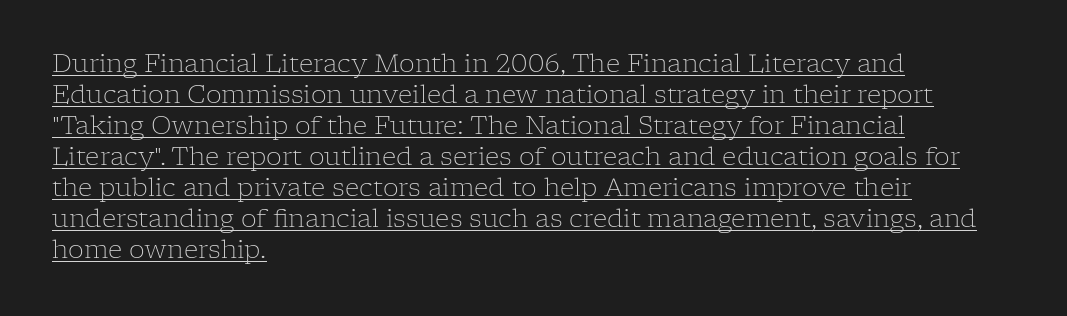
The image shows 25 px text type, upright; set left-aligned, line spacing 1.24x, normal letter spacing, underlined.
